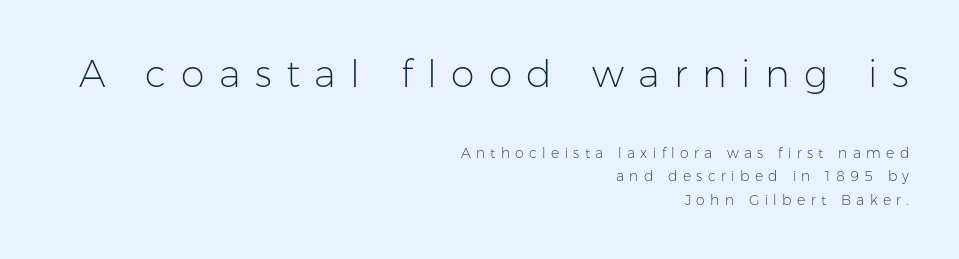
The image shows 38 px light sans-serif type, upright; set right-aligned, normal line spacing (1.67x), unusually wide letter spacing (+0.38 em), not underlined; the first (top) block is 2.71x larger; low stroke contrast and a medium x-height.
